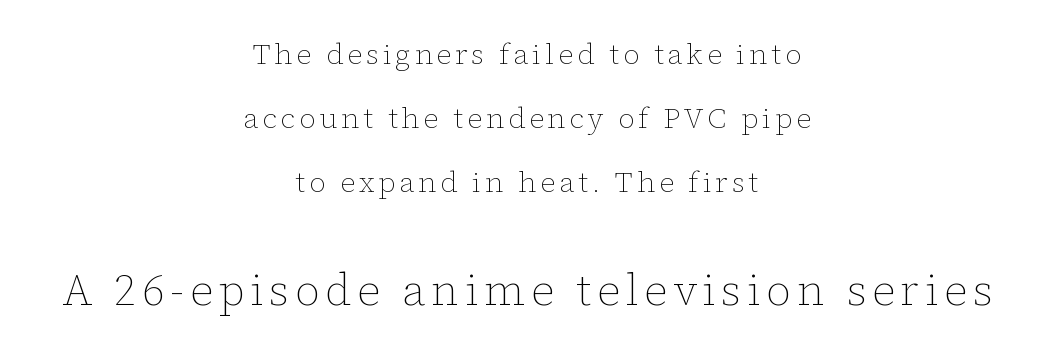
Q: Is the text bold? A: No.
Q: Is the text italic (slanted)? A: No, it is upright.
Q: Is the text underlined? A: No.
Q: How is the paragraph aligned? A: Centered.
Q: Is the spacing between lines tight, normal or loose? A: Loose.
Q: Which block of text is set in a larger size, the first (top) or the second (bottom)? A: The second (bottom) one.
Q: Width (condensed, normal, or wide)? A: Normal.
Q: Stroke contrast? A: Low.
Q: x-height? A: Medium.
Q: Monospaced? A: No.
